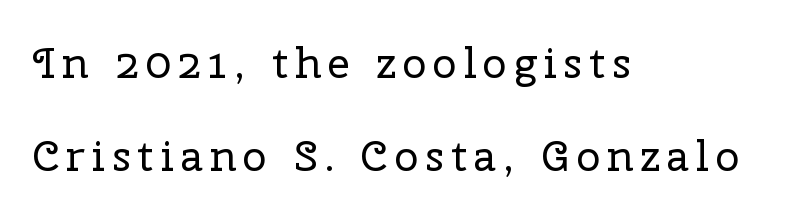
Q: Is the text bold? A: No.
Q: Is the text italic (slanted)? A: No, it is upright.
Q: Is the typeface a serif or a sans-serif typeface? A: Serif.
Q: Is the text underlined? A: No.
Q: How is the paragraph aligned? A: Left-aligned.
Q: Is the spacing between lines tight, normal or loose? A: Loose.
Q: Width (condensed, normal, or wide)? A: Normal.
Q: Stroke contrast? A: Low.
Q: x-height? A: Medium.
Q: Monospaced? A: No.
